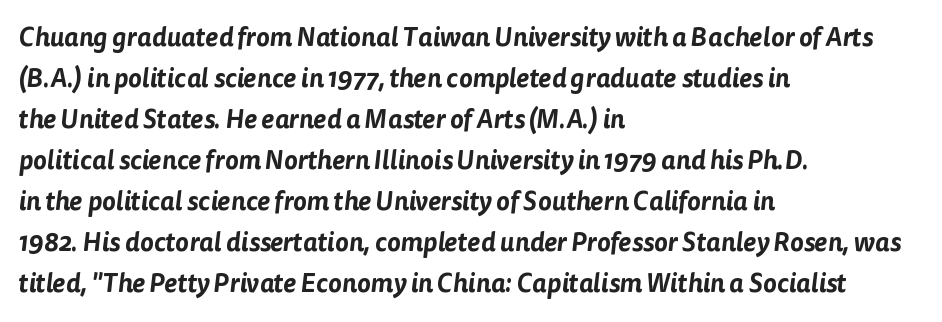
{"underline": "no", "align": "left", "line_spacing": "normal", "line_spacing_ratio": 1.58, "letter_spacing": "normal", "letter_spacing_em": 0.0, "glyph_px": 26}
